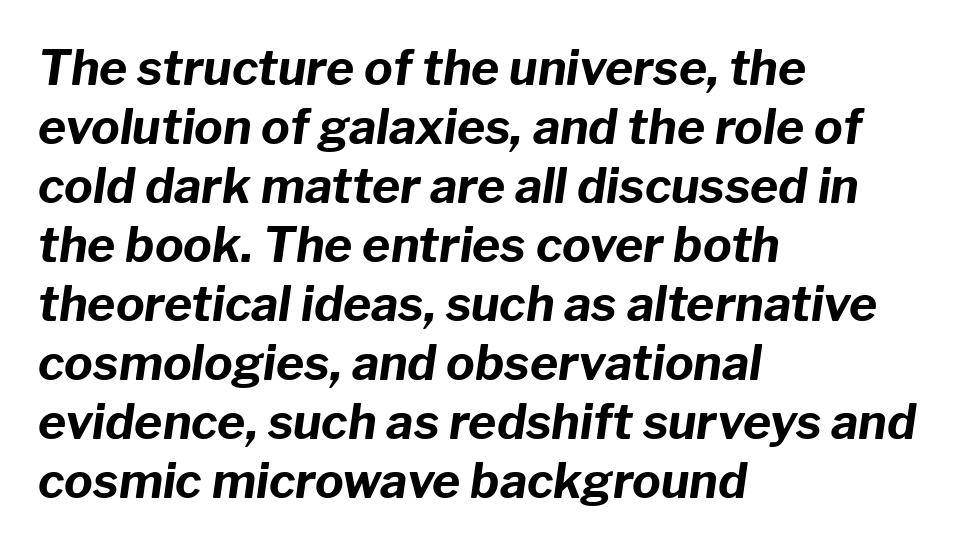
The image shows 48 px bold type, italic (leaning right); set left-aligned, line spacing 1.23x, normal letter spacing, not underlined; low stroke contrast and a medium x-height.
